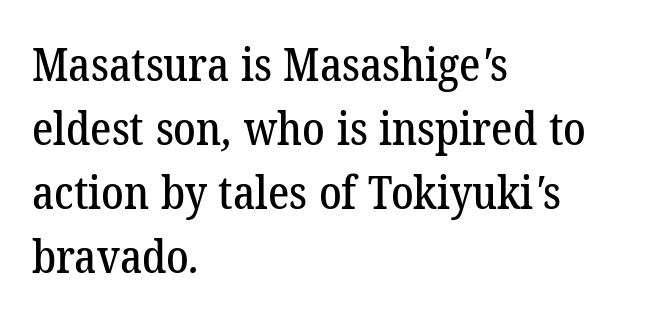
The rendering anchors every line to the left-hand side. Note: serifs present on the glyphs. Just letters on the line, the space beneath them empty. The horizontal fit of the characters is conventional and even.
